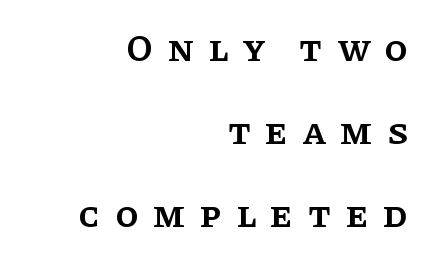
Q: Is the text bold? A: Semi-bold.
Q: Is the text italic (slanted)? A: No, it is upright.
Q: Is the typeface a serif or a sans-serif typeface? A: Serif.
Q: Is the text underlined? A: No.
Q: How is the paragraph aligned? A: Right-aligned.
Q: Is the spacing between letters normal or unusually wide? A: Unusually wide.
Q: Is the spacing between lines tight, normal or loose? A: Loose.
Q: Width (condensed, normal, or wide)? A: Normal.
Q: Stroke contrast? A: Low.
Q: x-height? A: Large.
Q: Monospaced? A: No.
